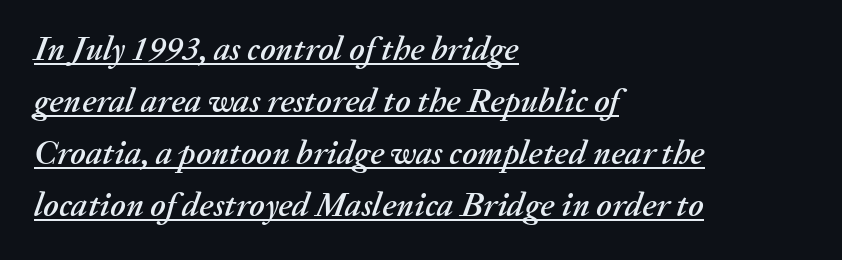
Q: Is the text italic (slanted)? A: Yes, it leans right by about 20 degrees.
Q: Is the text underlined? A: Yes.
Q: How is the paragraph aligned? A: Left-aligned.
Q: Is the spacing between letters normal or unusually wide? A: Normal.
Q: Is the spacing between lines tight, normal or loose? A: Normal.
Q: Width (condensed, normal, or wide)? A: Normal.
Q: Stroke contrast? A: Medium.
Q: x-height? A: Medium.
Q: Monospaced? A: No.
